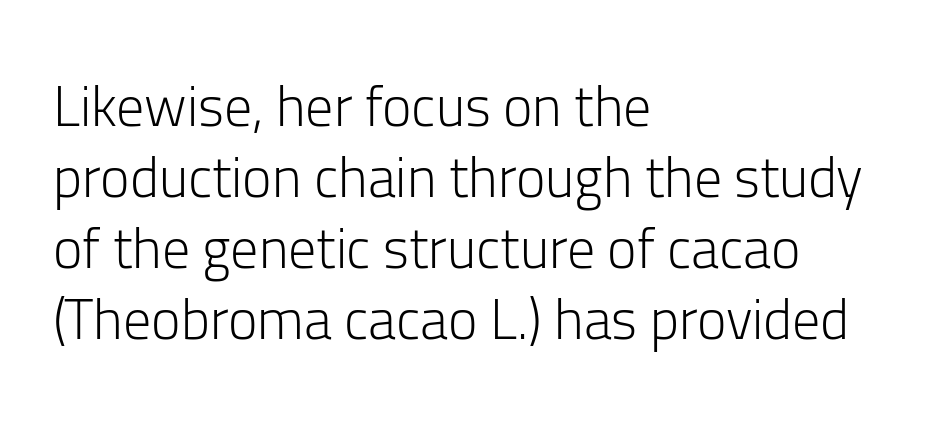
The image shows 56 px light sans-serif type, upright; set left-aligned, normal line spacing (1.27x), normal letter spacing, not underlined; low stroke contrast and a medium x-height.
